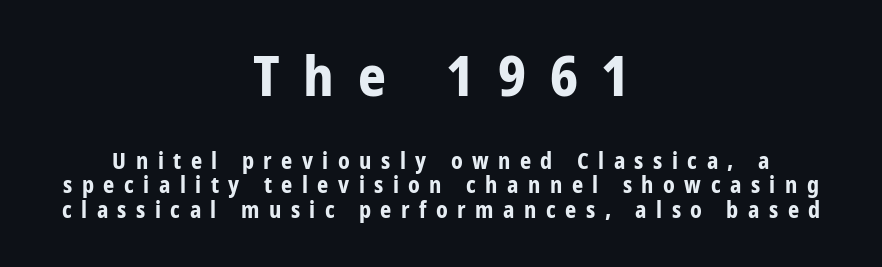
The text block is weighted toward neither margin, spreading evenly from the middle. Check under the words: just untouched page. Spacing verdict: proportional, widths tailored to each character. The typeface chosen for these lines omits serifs. The block of text is dense from top to bottom, with scant space between rows. Ascenders rise straight up at ninety degrees.
